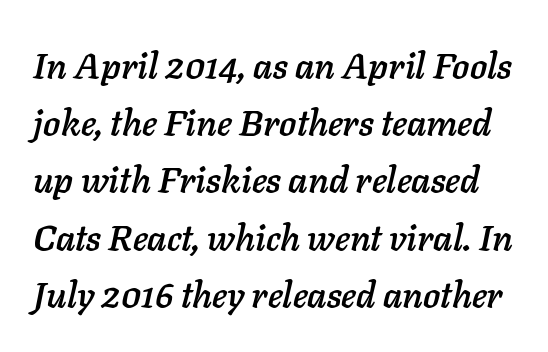
The image shows 36 px text type, italic (leaning right); set normal line spacing (1.59x), normal letter spacing, not underlined; low stroke contrast and a medium x-height.
